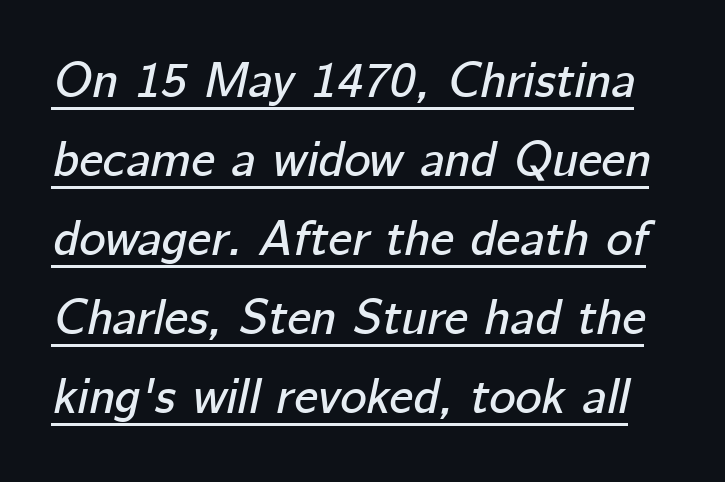
The image shows 50 px text type, italic (leaning right); set normal line spacing (1.58x), normal letter spacing, underlined; low stroke contrast and a medium x-height.
